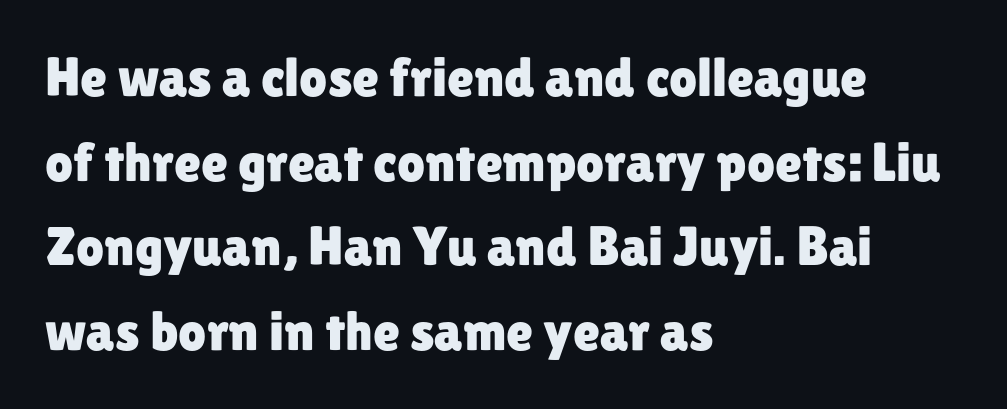
Q: Is the text italic (slanted)? A: No, it is upright.
Q: Is the typeface a serif or a sans-serif typeface? A: Sans-serif.
Q: Is the text underlined? A: No.
Q: How is the paragraph aligned? A: Left-aligned.
Q: Is the spacing between letters normal or unusually wide? A: Normal.
Q: Is the spacing between lines tight, normal or loose? A: Normal.
Q: Width (condensed, normal, or wide)? A: Normal.
Q: Stroke contrast? A: Low.
Q: x-height? A: Medium.
Q: Monospaced? A: No.
